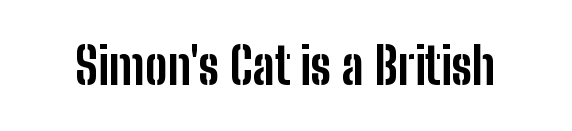
{"serif": "no", "italic": "no", "bold": "yes", "weight": "bold", "width": "condensed", "stroke_contrast": "low", "x_height": "medium", "monospaced": "no", "underline": "no", "letter_spacing": "normal", "letter_spacing_em": 0.0, "glyph_px": 50}
